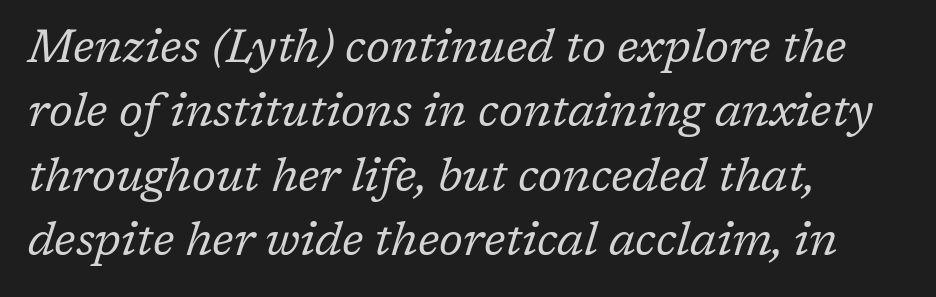
Q: Is the text bold? A: No.
Q: Is the text italic (slanted)? A: Yes, it leans right by about 17 degrees.
Q: Is the typeface a serif or a sans-serif typeface? A: Serif.
Q: Is the text underlined? A: No.
Q: How is the paragraph aligned? A: Left-aligned.
Q: Is the spacing between letters normal or unusually wide? A: Normal.
Q: Is the spacing between lines tight, normal or loose? A: Normal.
Q: Width (condensed, normal, or wide)? A: Normal.
Q: Stroke contrast? A: Low.
Q: x-height? A: Medium.
Q: Monospaced? A: No.
